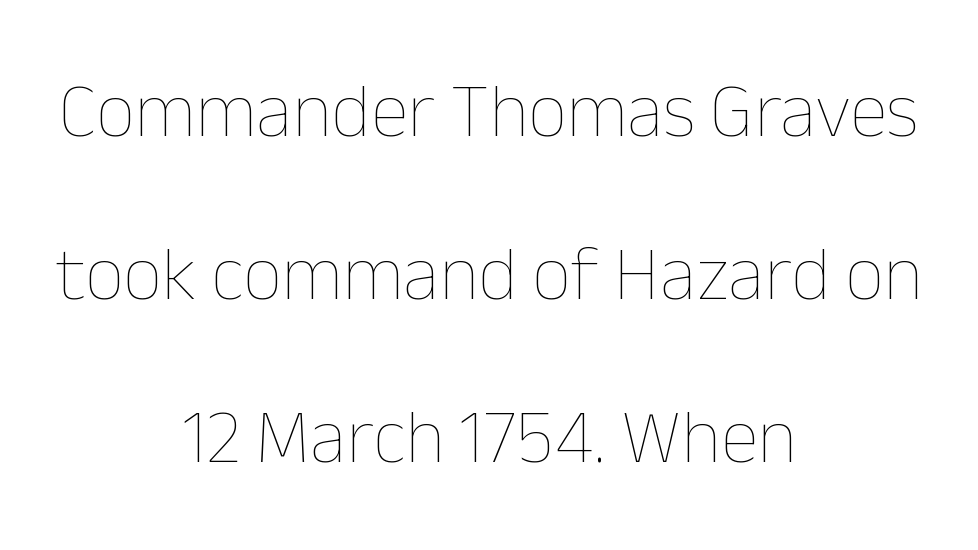
{"italic": "no", "bold": "no", "weight": "thin", "width": "normal", "stroke_contrast": "low", "x_height": "medium", "monospaced": "no", "underline": "no", "align": "center", "line_spacing": "loose", "line_spacing_ratio": 2.12, "letter_spacing": "normal", "letter_spacing_em": 0.0, "glyph_px": 77}
